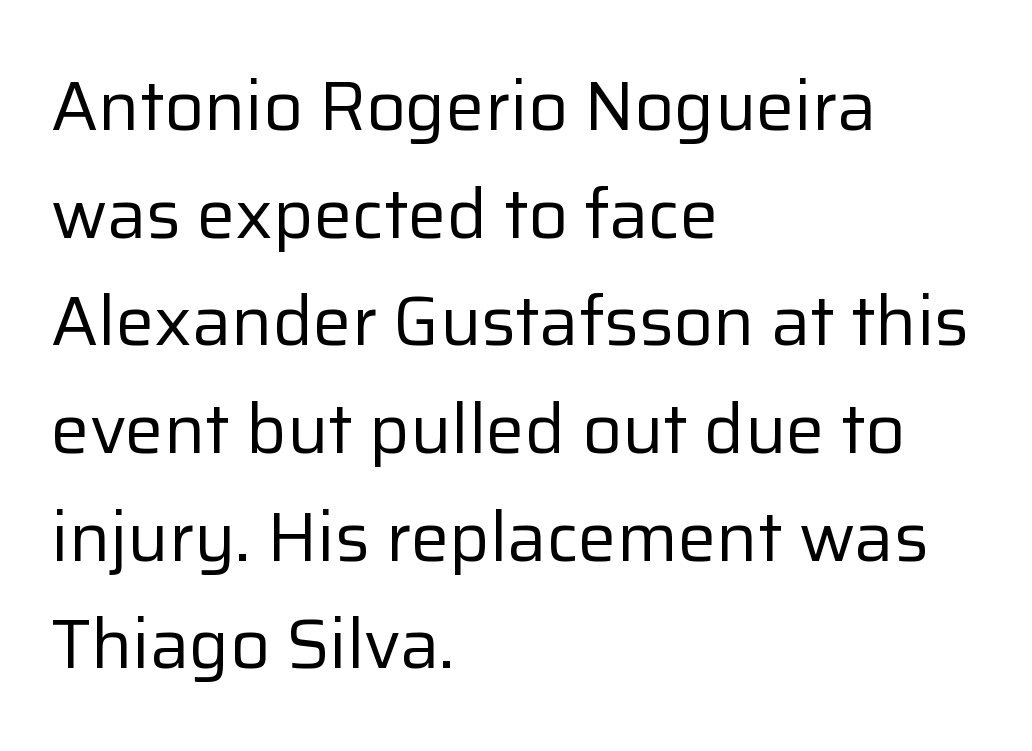
Varying glyph widths throughout — classic text-font behaviour. Every stem runs plumb, perpendicular to the baseline. The glyphs in this specimen are sans serif. Is the block centered? No — it sits flush against the left margin. This reads as an unemphasized weight, regular at the heaviest. How would I describe the line gaps? Plain and ordinary.
